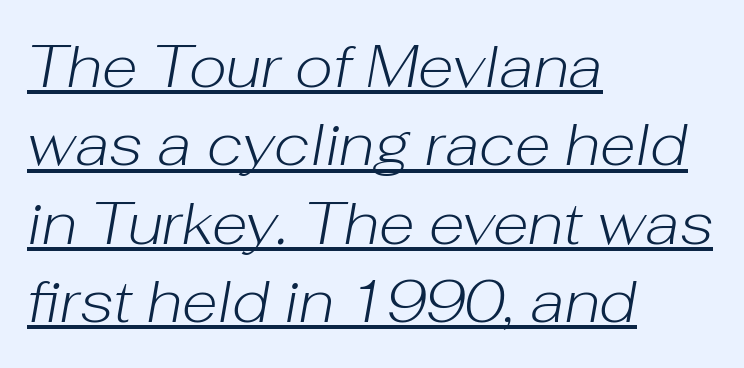
The image shows 59 px light type, italic (leaning right); set left-aligned, normal line spacing (1.33x), normal letter spacing, underlined; low stroke contrast and a medium x-height.
